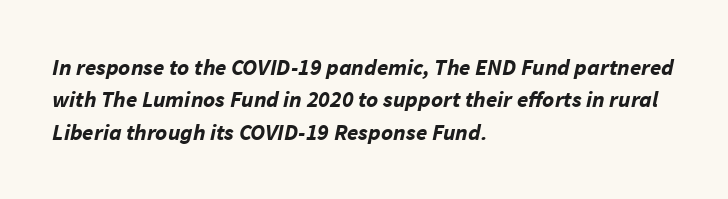
{"italic": "yes", "lean": "right", "slant_degrees": 11, "bold": "yes", "underline": "no", "align": "left", "line_spacing": "normal", "line_spacing_ratio": 1.41, "letter_spacing": "normal", "letter_spacing_em": 0.0, "glyph_px": 23}
